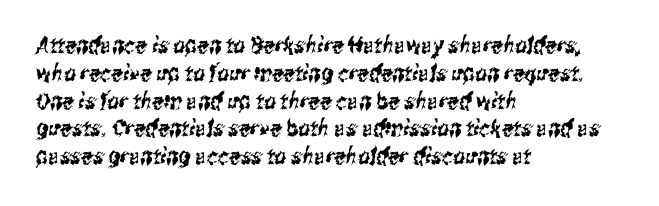
{"underline": "no", "align": "left", "line_spacing_ratio": 1.21, "letter_spacing": "normal", "letter_spacing_em": 0.0, "glyph_px": 23}
